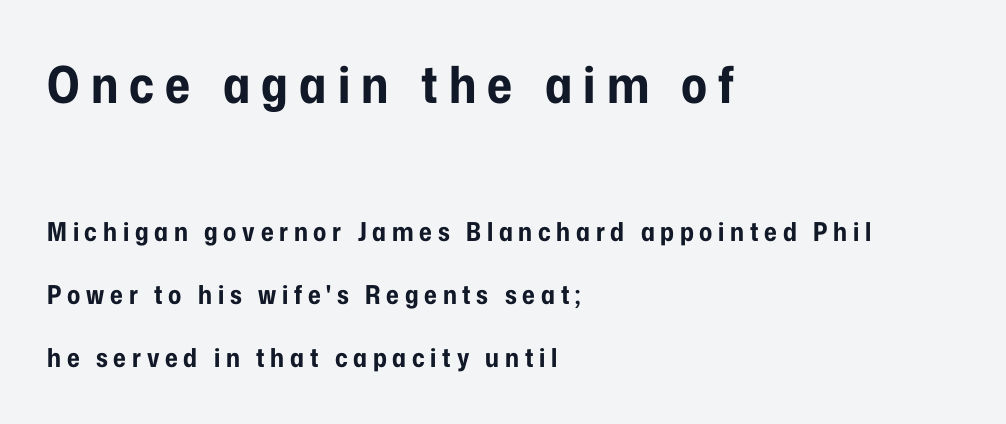
{"serif": "no", "italic": "no", "bold": "yes", "weight": "bold", "width": "condensed", "stroke_contrast": "low", "x_height": "medium", "monospaced": "no", "underline": "no", "align": "left", "line_spacing": "loose", "line_spacing_ratio": 2.43, "letter_spacing": "wide", "letter_spacing_em": 0.22, "larger_block": "first", "size_ratio": 1.96, "glyph_px": 51}
